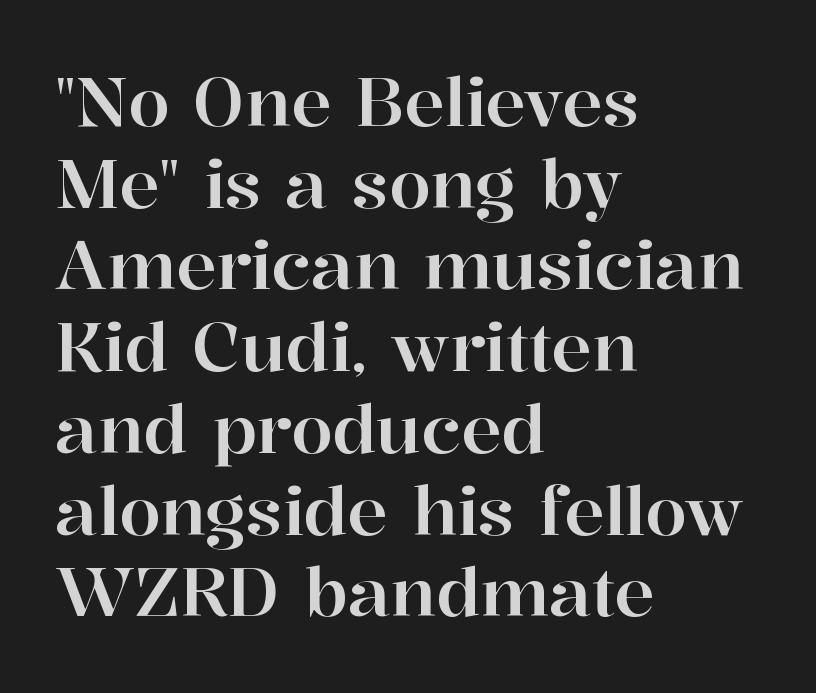
The image shows 67 px serif type, upright; set left-aligned, line spacing 1.22x, normal letter spacing, not underlined; high stroke contrast and a medium x-height.
